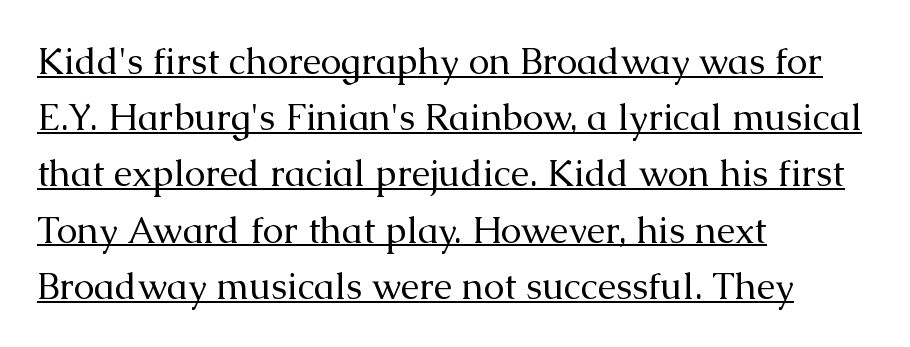
The image shows 37 px regular-weight serif type, upright; set left-aligned, normal line spacing (1.52x), normal letter spacing, underlined; medium stroke contrast and a medium x-height.
